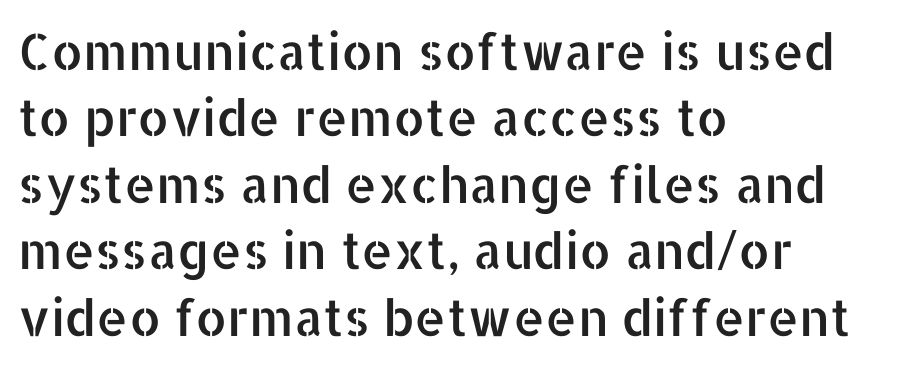
A typesetter would call this leading conventional body-copy spacing. The letters sit at their default tracking, neither squeezed nor spread. The lines in this sample share a left origin and differ only in where they stop. Character widths vary here, with narrow letters taking less room than wide ones.
